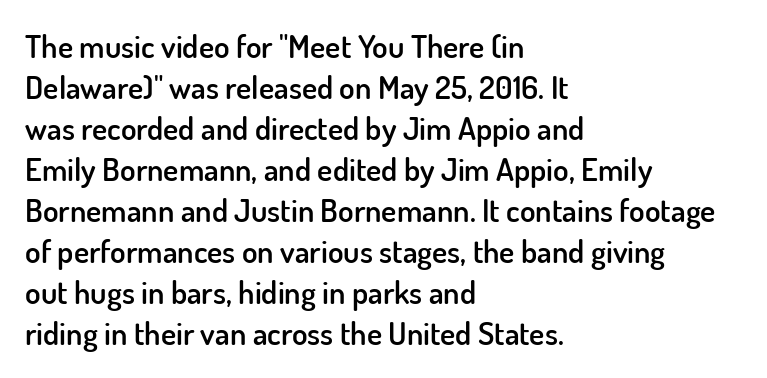
Quick note: not italic, upright. The zone under the glyphs is completely vacant. Each line starts at the same left margin while the right side varies. Letter spacing: default.
